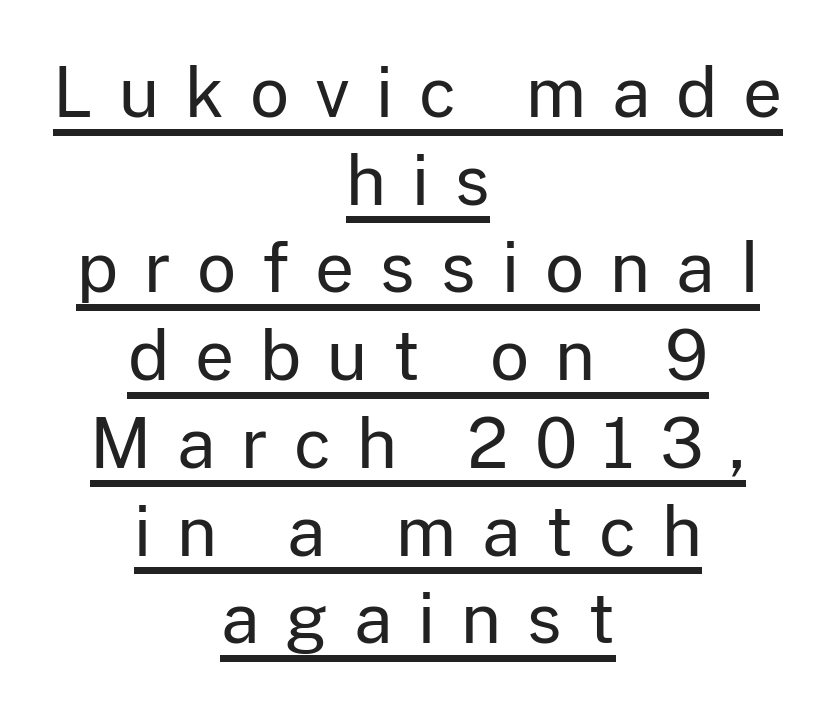
The face looks like a standard text weight, possibly lighter. Nope, no serifs anywhere on these letters. Note the varied advance widths — an 'i' is clearly narrower than an 'm'. Like a heading marked for emphasis, these lines bear an underscore. Horizontally, the lines are justified to the midpoint only.
